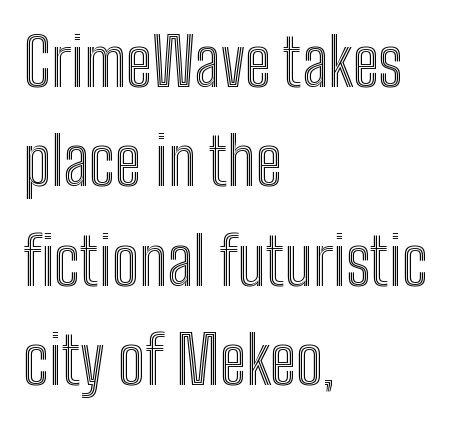
{"italic": "no", "width": "condensed", "x_height": "medium", "monospaced": "no", "underline": "no", "align": "left", "line_spacing": "normal", "line_spacing_ratio": 1.53, "letter_spacing": "normal", "letter_spacing_em": 0.0, "glyph_px": 65}
